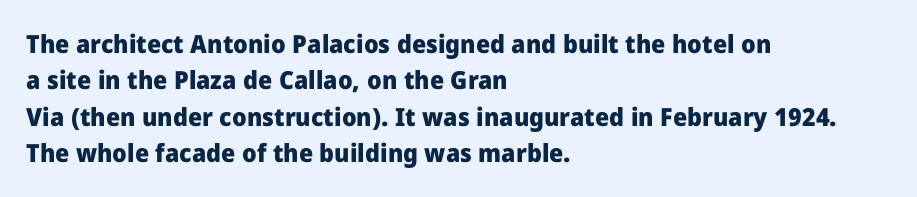
The image shows 25 px bold type, upright; set left-aligned, normal line spacing (1.46x), normal letter spacing, not underlined.
